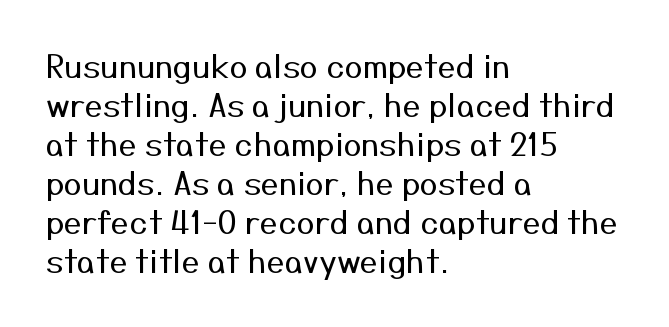
The image shows 32 px regular-weight sans-serif type, upright; set left-aligned, line spacing 1.22x, normal letter spacing, not underlined; medium stroke contrast and a medium x-height.
